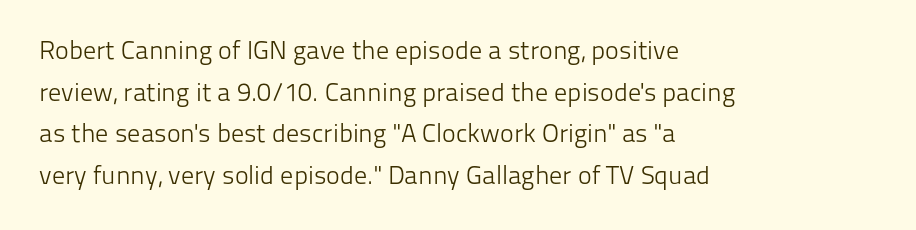
{"italic": "no", "bold": "no", "underline": "no", "align": "left", "line_spacing": "normal", "line_spacing_ratio": 1.6, "letter_spacing": "normal", "letter_spacing_em": 0.0, "glyph_px": 26}
